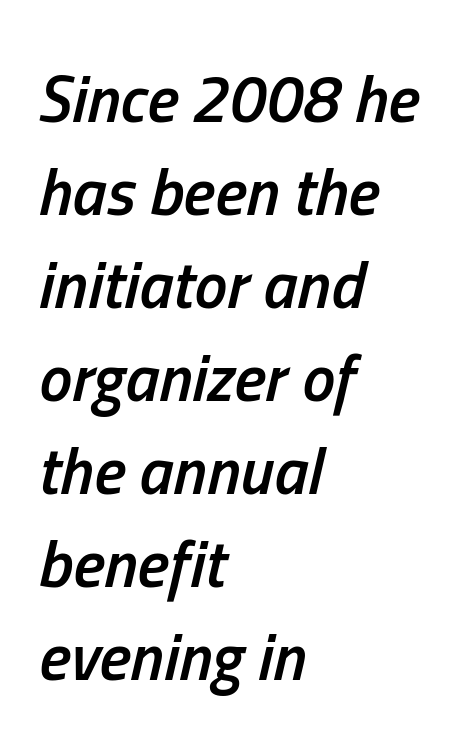
{"italic": "yes", "lean": "right", "slant_degrees": 13, "bold": "semi", "weight": "semibold", "width": "condensed", "stroke_contrast": "low", "x_height": "medium", "monospaced": "no", "underline": "no", "align": "left", "line_spacing": "normal", "line_spacing_ratio": 1.41, "letter_spacing": "normal", "letter_spacing_em": 0.0, "glyph_px": 66}
